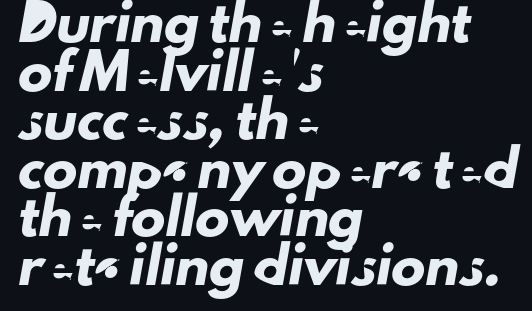
The image shows 34 px sans-serif type; set left-aligned, normal line spacing (1.43x), normal letter spacing, not underlined; low stroke contrast and a small x-height.
